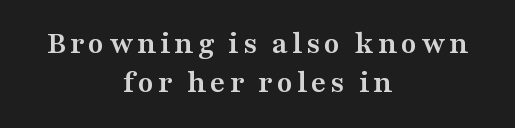
The image shows 32 px semibold, wide serif type, upright; set centered, line spacing 1.23x, not underlined; medium stroke contrast and a medium x-height.
